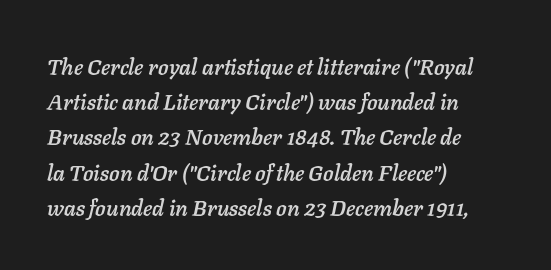
Here the glyphs are tracked normally, forming tight word shapes. Compared with typical paragraphs, the rows here are spaced about the same. Anything drawn beneath the words? Only blank space. Tall strokes in this sample are angled rather than plumb.
